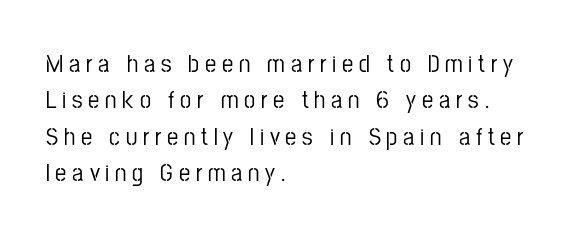
Each word looks stretched out because of the extra space between its letters. Plain, unruled lines of type. Each line starts at the same left margin while the right side varies. The letters stand straight up with perfectly vertical stems. The designer left line spacing at the default.
